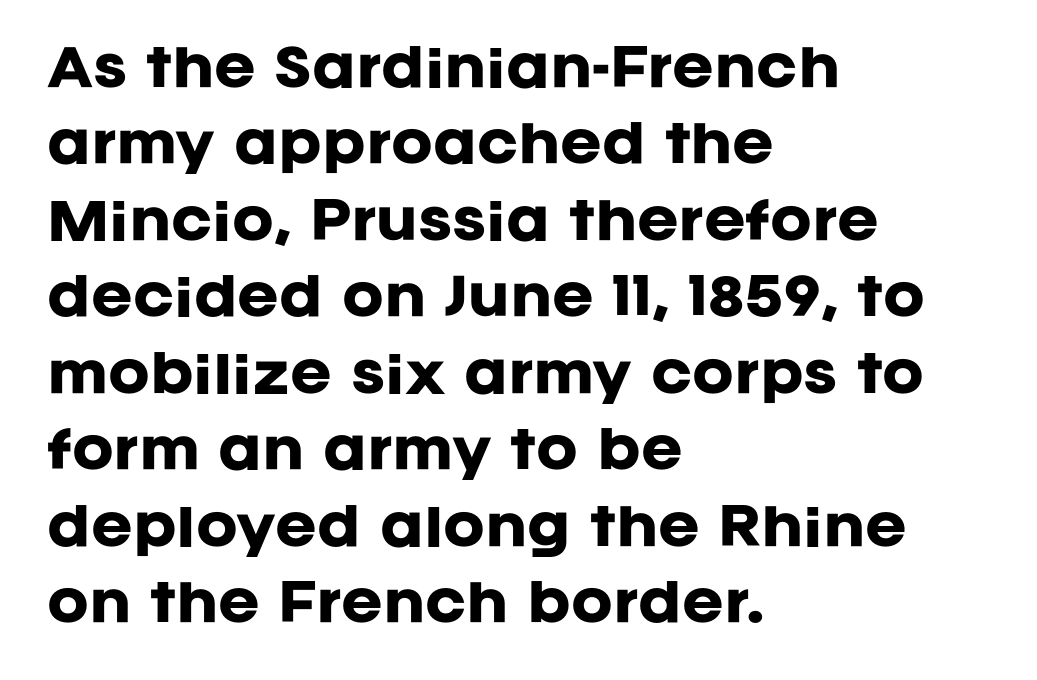
The image shows 50 px heavy sans-serif type, upright; set left-aligned, normal line spacing (1.53x), normal letter spacing, not underlined; low stroke contrast and a large x-height.
